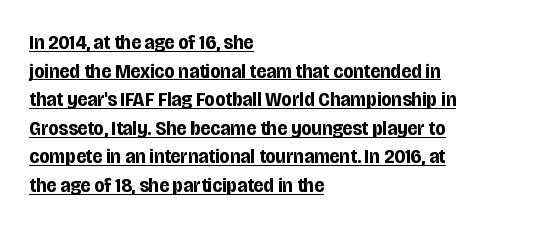
The image shows 21 px bold type, upright; set left-aligned, normal line spacing (1.36x), normal letter spacing, underlined.
